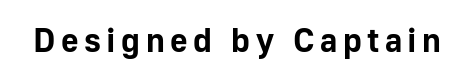
The image shows 34 px bold sans-serif type, upright; set not underlined; low stroke contrast and a medium x-height.
